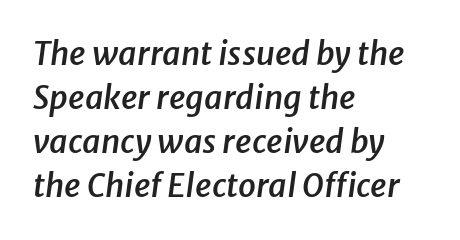
Q: Is the text bold? A: Semi-bold.
Q: Is the text italic (slanted)? A: Yes, it leans right by about 8 degrees.
Q: Is the text underlined? A: No.
Q: How is the paragraph aligned? A: Left-aligned.
Q: Is the spacing between letters normal or unusually wide? A: Normal.
Q: Is the spacing between lines tight, normal or loose? A: Normal.
Q: Width (condensed, normal, or wide)? A: Normal.
Q: Stroke contrast? A: Low.
Q: x-height? A: Medium.
Q: Monospaced? A: No.
